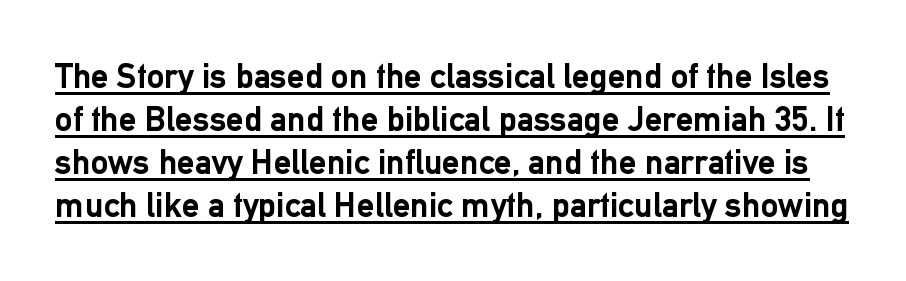
{"serif": "no", "italic": "no", "bold": "yes", "weight": "semibold", "width": "normal", "stroke_contrast": "low", "x_height": "medium", "monospaced": "no", "underline": "yes", "line_spacing_ratio": 1.23, "letter_spacing": "normal", "letter_spacing_em": 0.0, "glyph_px": 35}
